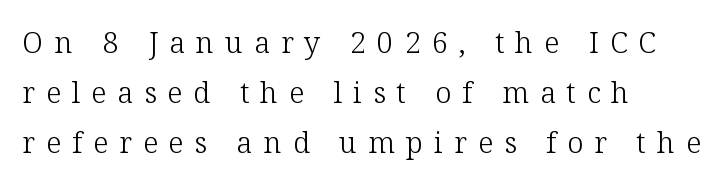
The image shows 29 px light serif type, upright; set left-aligned, line spacing 1.72x, unusually wide letter spacing (+0.38 em), not underlined; low stroke contrast and a medium x-height.
